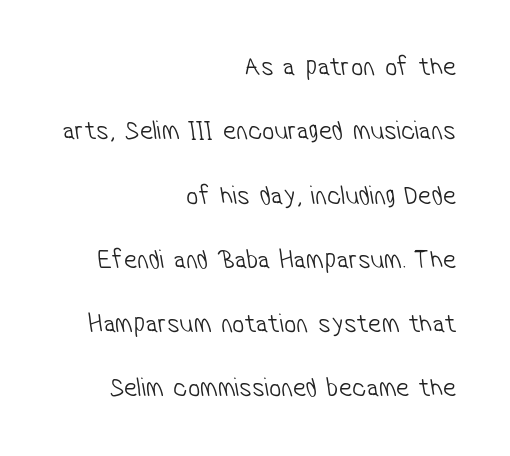
The strip under each line holds only bare page. Heaviness? Minimal to ordinary, like unemphasized prose. Typeset ragged left — the right edge is the straight one. Reading down the column, the eye jumps a long way to each next line. Words appear dense and cohesive because spacing is normal.
